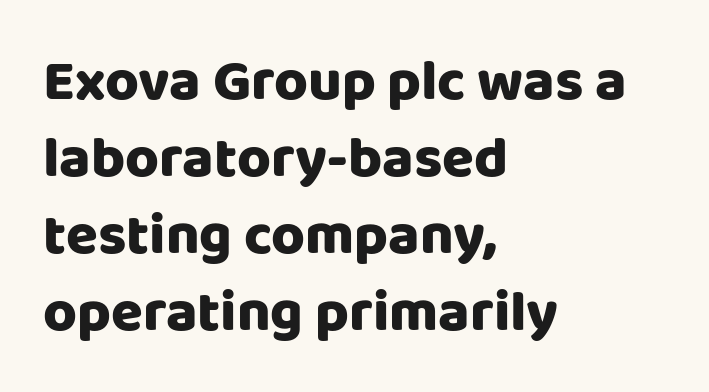
The image shows 58 px sans-serif type, upright; set left-aligned, normal line spacing (1.33x), normal letter spacing, not underlined; low stroke contrast and a large x-height.
